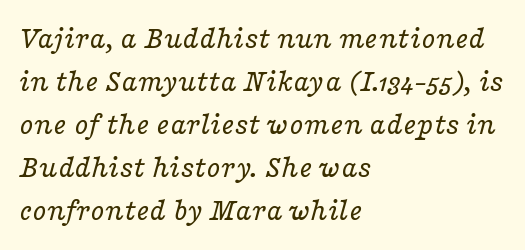
Is the type slanted? Yes — the strokes lean at a clear angle. The type is set solid horizontally, with unmodified tracking. The paragraph shown leans on its left margin. Typographically, this falls in the serif category.
